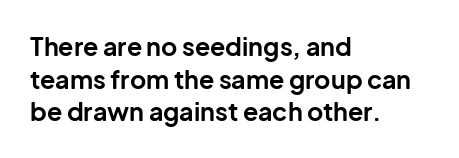
Q: Is the text bold? A: Yes.
Q: Is the text italic (slanted)? A: No, it is upright.
Q: Is the text underlined? A: No.
Q: How is the paragraph aligned? A: Left-aligned.
Q: Is the spacing between letters normal or unusually wide? A: Normal.
Q: Is the spacing between lines tight, normal or loose? A: Normal.
